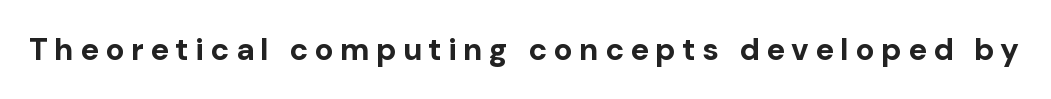
The image shows 31 px bold sans-serif type, upright; set unusually wide letter spacing (+0.21 em), not underlined; low stroke contrast and a medium x-height.
